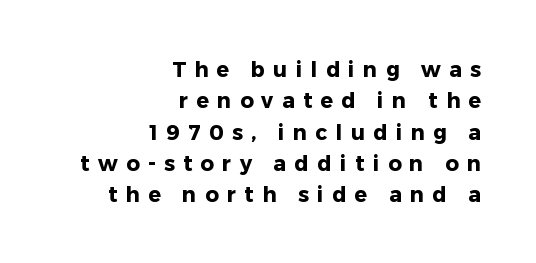
If you drew a ruler down the right edge, every line would touch it. Is there any slant? The stems are plumb. Honestly, there is no underline to notice here at all. Between one letter and the next there's a generous, obvious gap. Reading down the column, the eye jumps a familiar distance to each next line.
